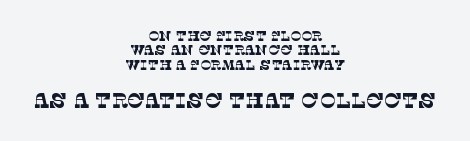
{"bold": "no", "underline": "no", "align": "center", "line_spacing": "tight", "line_spacing_ratio": 1.03, "letter_spacing": "normal", "letter_spacing_em": 0.0, "larger_block": "second", "size_ratio": 1.5, "glyph_px": 21}
